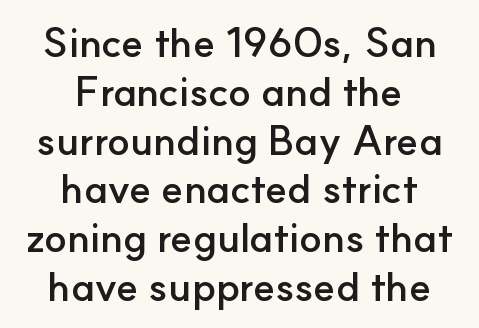
Observe the ordinary spacing: letters are neighbours, not strangers. Here the designer chose a conventional face with non-uniform glyph widths. Is there any slant? The stems are plumb. Beneath every word, the page is bare.
